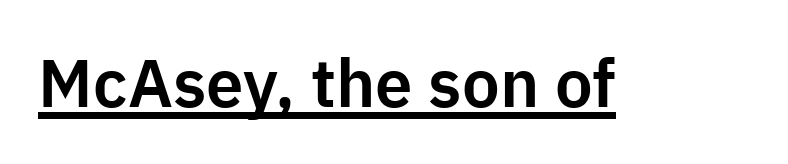
The image shows 67 px sans-serif type, upright; set normal letter spacing, underlined; low stroke contrast and a medium x-height.
